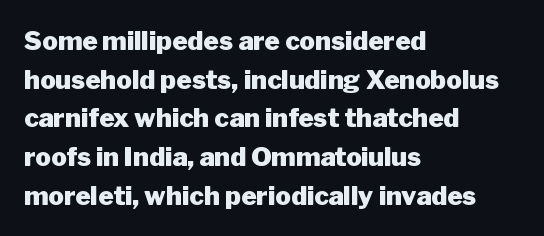
Q: Is the text bold? A: Yes.
Q: Is the text italic (slanted)? A: No, it is upright.
Q: Is the text underlined? A: No.
Q: How is the paragraph aligned? A: Left-aligned.
Q: Is the spacing between letters normal or unusually wide? A: Normal.
Q: Is the spacing between lines tight, normal or loose? A: Normal.
